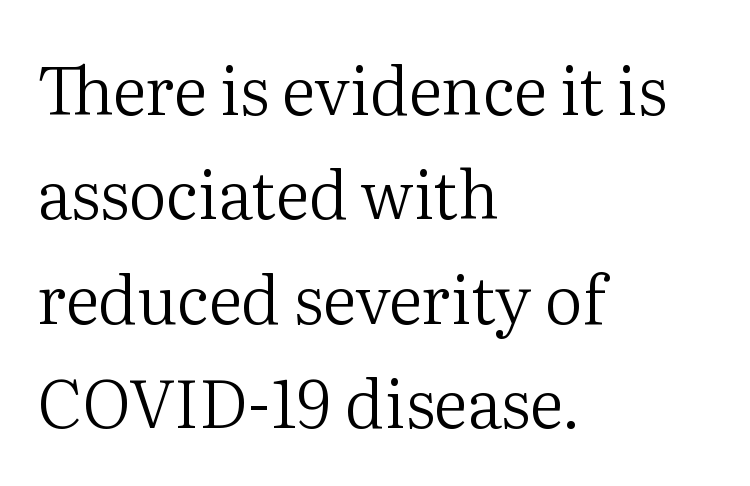
{"serif": "yes", "italic": "no", "bold": "no", "weight": "regular", "width": "normal", "stroke_contrast": "medium", "x_height": "medium", "monospaced": "no", "underline": "no", "align": "left", "line_spacing": "normal", "line_spacing_ratio": 1.58, "letter_spacing": "normal", "letter_spacing_em": 0.0, "glyph_px": 66}
